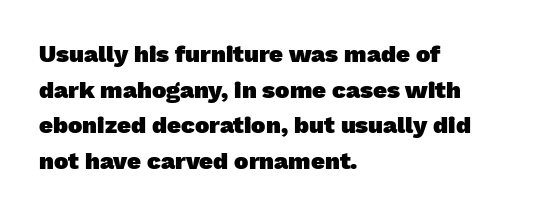
{"bold": "yes", "underline": "no", "align": "left", "line_spacing": "normal", "line_spacing_ratio": 1.48, "letter_spacing": "normal", "letter_spacing_em": 0.0, "glyph_px": 24}
